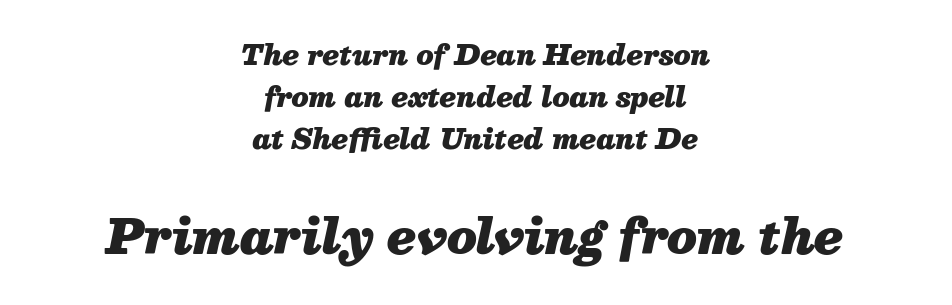
The face used here is proportionally spaced, like ordinary book or web type. The words here are not underlined. Does extra space separate the letters? No, they use regular spacing. The text carries the slant typical of an italic or oblique font.
